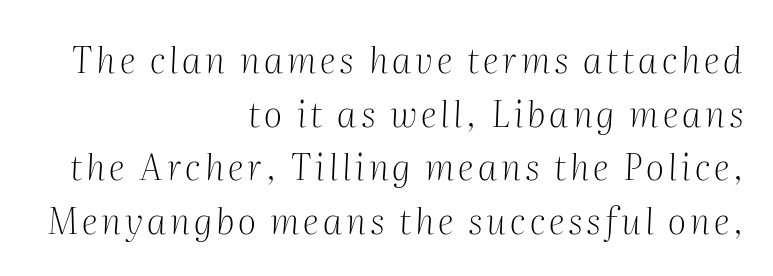
{"serif": "yes", "italic": "yes", "lean": "right", "slant_degrees": 2, "bold": "no", "weight": "light", "width": "normal", "stroke_contrast": "medium", "x_height": "medium", "monospaced": "no", "underline": "no", "align": "right", "line_spacing": "normal", "line_spacing_ratio": 1.49, "glyph_px": 36}
